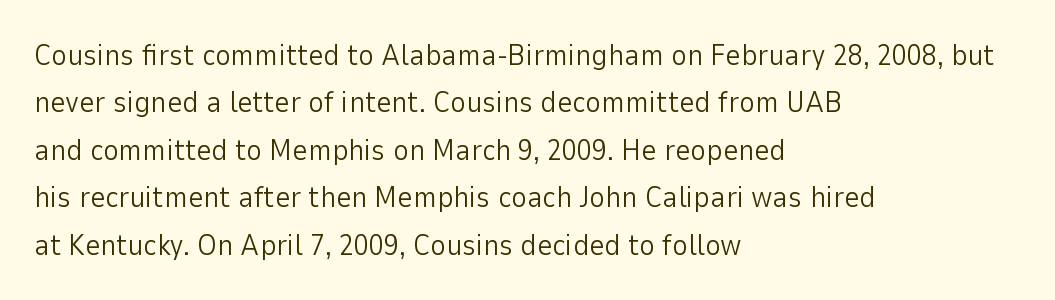
The image shows 30 px light sans-serif type, upright; set left-aligned, normal line spacing (1.58x), normal letter spacing, not underlined; low stroke contrast and a medium x-height.
